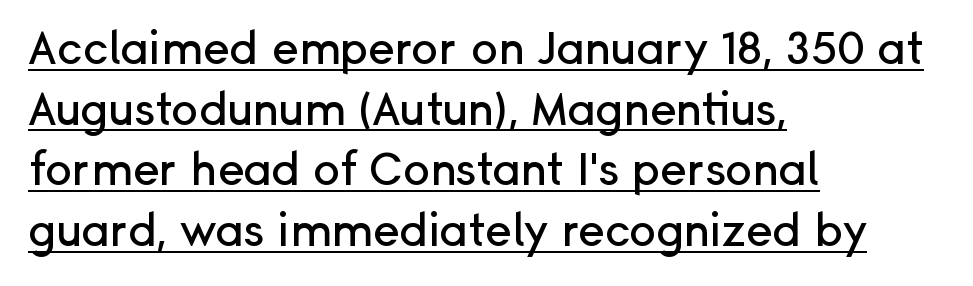
The specimen includes a rule beneath the text block's lines. Quick note: interline space is typical. These lines are composed in type without serifs. This sample is left-justified, so line endings fall wherever the words run out.
